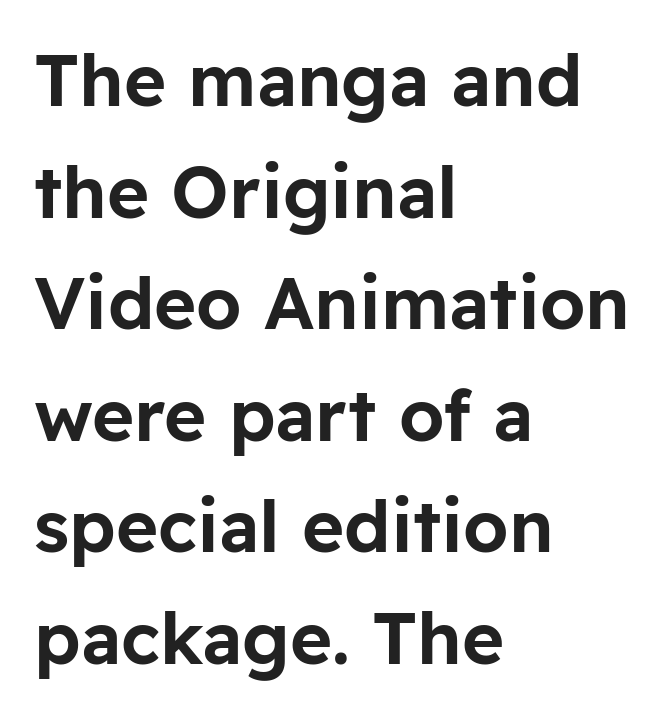
Note the varied advance widths — an 'i' is clearly narrower than an 'm'. You can tell it's not italic because the verticals are truly vertical. Rule under the text: the space is simply empty. All the whitespace from short lines collects on the right. Classification — sans serif. One glance says typical: line gaps are just what's usual.
